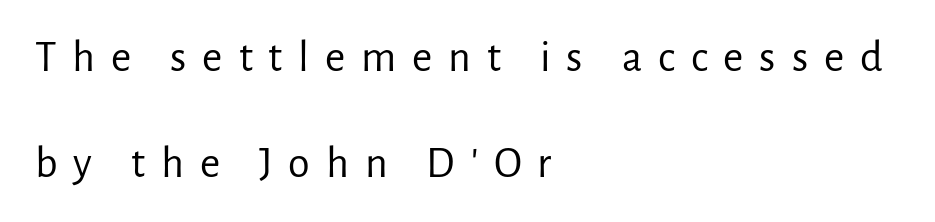
{"serif": "no", "italic": "no", "bold": "no", "weight": "regular", "width": "normal", "stroke_contrast": "low", "x_height": "medium", "monospaced": "no", "underline": "no", "align": "left", "line_spacing": "loose", "line_spacing_ratio": 2.41, "letter_spacing": "wide", "letter_spacing_em": 0.36, "glyph_px": 44}
